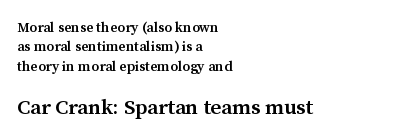
The image shows 21 px text type, upright; set left-aligned, normal line spacing (1.38x), normal letter spacing, not underlined; the second (bottom) block is 1.5x larger.
